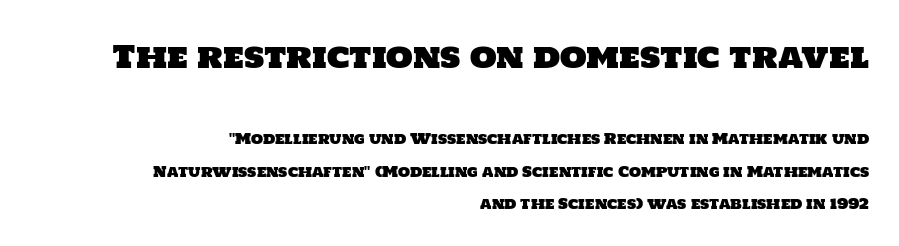
{"serif": "no", "width": "normal", "stroke_contrast": "low", "x_height": "large", "monospaced": "no", "underline": "no", "align": "right", "line_spacing": "loose", "line_spacing_ratio": 2.33, "letter_spacing": "normal", "letter_spacing_em": 0.0, "larger_block": "first", "size_ratio": 2.21, "glyph_px": 31}
